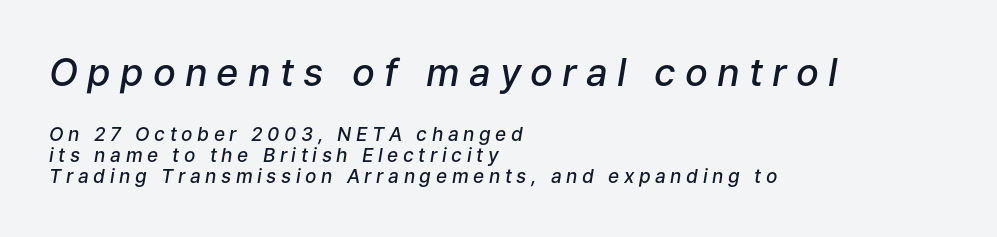
{"italic": "yes", "lean": "right", "slant_degrees": 9, "bold": "semi", "weight": "semibold", "width": "normal", "stroke_contrast": "low", "x_height": "medium", "monospaced": "no", "underline": "no", "align": "left", "line_spacing": "tight", "line_spacing_ratio": 1.11, "letter_spacing": "wide", "letter_spacing_em": 0.24, "larger_block": "first", "size_ratio": 2.0, "glyph_px": 38}
